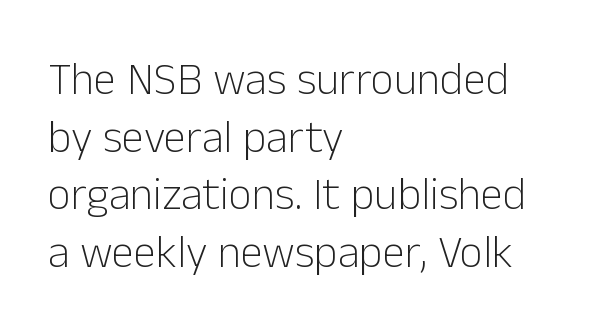
The image shows 45 px light sans-serif type, upright; set left-aligned, normal line spacing (1.28x), normal letter spacing, not underlined; low stroke contrast and a medium x-height.
